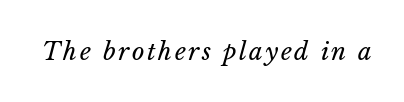
The image shows 24 px text type, italic (leaning right); set not underlined.
